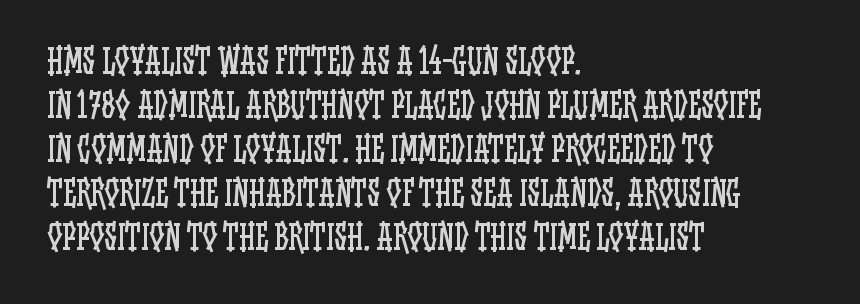
{"italic": "no", "bold": "no", "weight": "regular", "width": "condensed", "stroke_contrast": "low", "x_height": "large", "monospaced": "no", "underline": "no", "align": "left", "line_spacing": "normal", "line_spacing_ratio": 1.33, "letter_spacing": "normal", "letter_spacing_em": 0.0, "glyph_px": 33}
